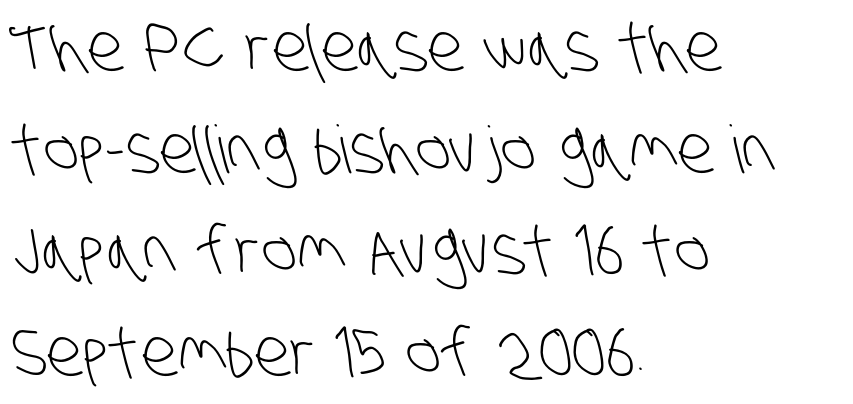
{"serif": "no", "bold": "no", "weight": "light", "width": "condensed", "stroke_contrast": "low", "x_height": "large", "monospaced": "no", "underline": "no", "align": "left", "line_spacing": "normal", "line_spacing_ratio": 1.54, "letter_spacing": "normal", "letter_spacing_em": 0.0, "glyph_px": 66}
